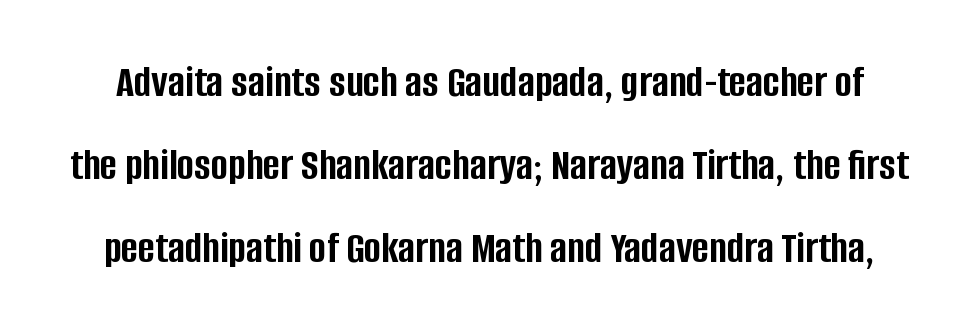
The image shows 46 px semibold, condensed sans-serif type, upright; set line spacing 1.8x, normal letter spacing, not underlined; low stroke contrast and a large x-height.
